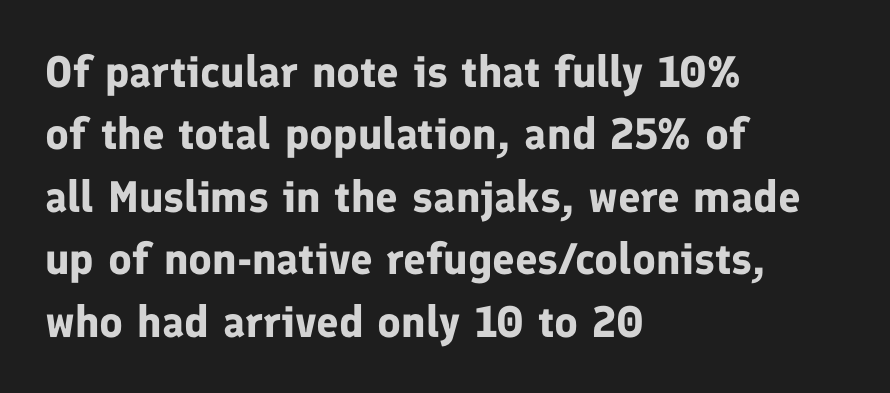
{"serif": "no", "italic": "no", "bold": "yes", "weight": "bold", "width": "normal", "stroke_contrast": "low", "x_height": "medium", "monospaced": "no", "underline": "no", "align": "left", "line_spacing": "normal", "line_spacing_ratio": 1.42, "letter_spacing": "normal", "letter_spacing_em": 0.0, "glyph_px": 44}
